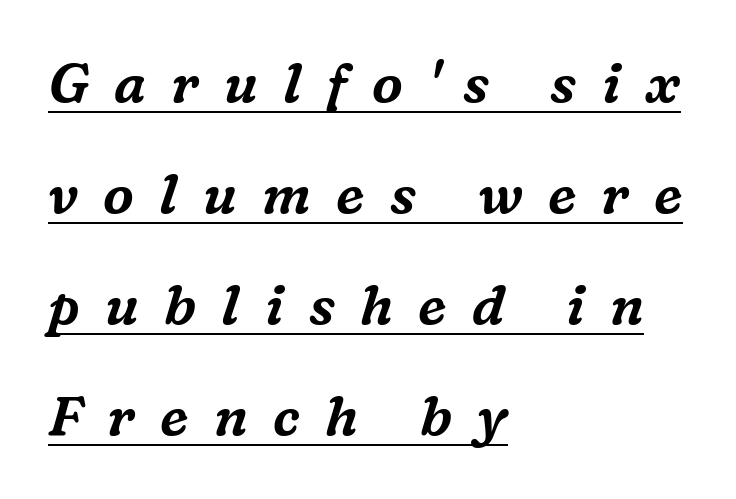
{"serif": "yes", "italic": "yes", "lean": "right", "slant_degrees": 16, "width": "normal", "stroke_contrast": "medium", "x_height": "medium", "monospaced": "no", "underline": "yes", "align": "left", "line_spacing": "loose", "line_spacing_ratio": 2.02, "letter_spacing": "wide", "letter_spacing_em": 0.46, "glyph_px": 55}
